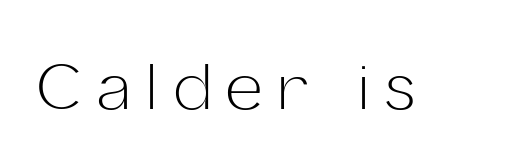
Q: Is the text bold? A: No.
Q: Is the text italic (slanted)? A: No, it is upright.
Q: Is the typeface a serif or a sans-serif typeface? A: Sans-serif.
Q: Is the text underlined? A: No.
Q: Is the spacing between letters normal or unusually wide? A: Unusually wide.
Q: Width (condensed, normal, or wide)? A: Normal.
Q: Stroke contrast? A: Low.
Q: x-height? A: Medium.
Q: Monospaced? A: No.
